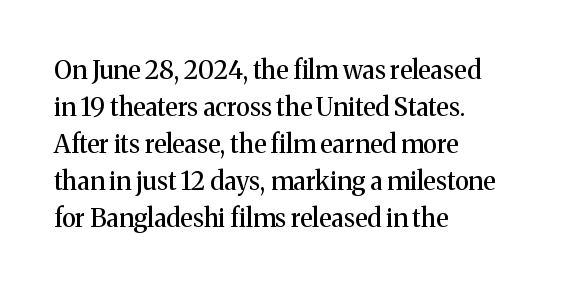
{"italic": "no", "underline": "no", "align": "left", "line_spacing": "normal", "line_spacing_ratio": 1.48, "letter_spacing": "normal", "letter_spacing_em": 0.0, "glyph_px": 25}
